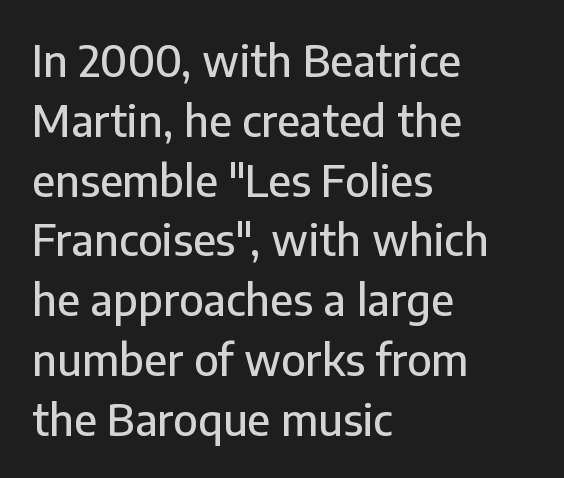
The face used here is rendered with its standard letterfit. The lines are quadded left. This block has exactly the height ordinary leading produces. Check the space under the baseline: it is left empty. A typesetter would mark this as roman, not italic.
